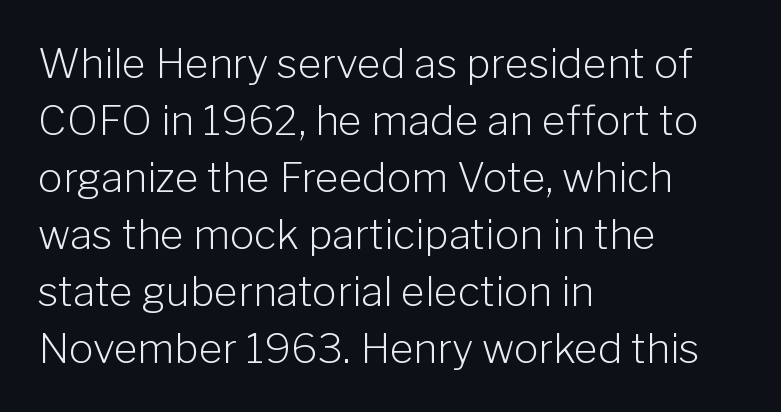
Q: Is the text bold? A: No.
Q: Is the text italic (slanted)? A: No, it is upright.
Q: Is the typeface a serif or a sans-serif typeface? A: Sans-serif.
Q: Is the text underlined? A: No.
Q: How is the paragraph aligned? A: Left-aligned.
Q: Is the spacing between letters normal or unusually wide? A: Normal.
Q: Is the spacing between lines tight, normal or loose? A: Normal.
Q: Width (condensed, normal, or wide)? A: Normal.
Q: Stroke contrast? A: Low.
Q: x-height? A: Medium.
Q: Monospaced? A: No.
